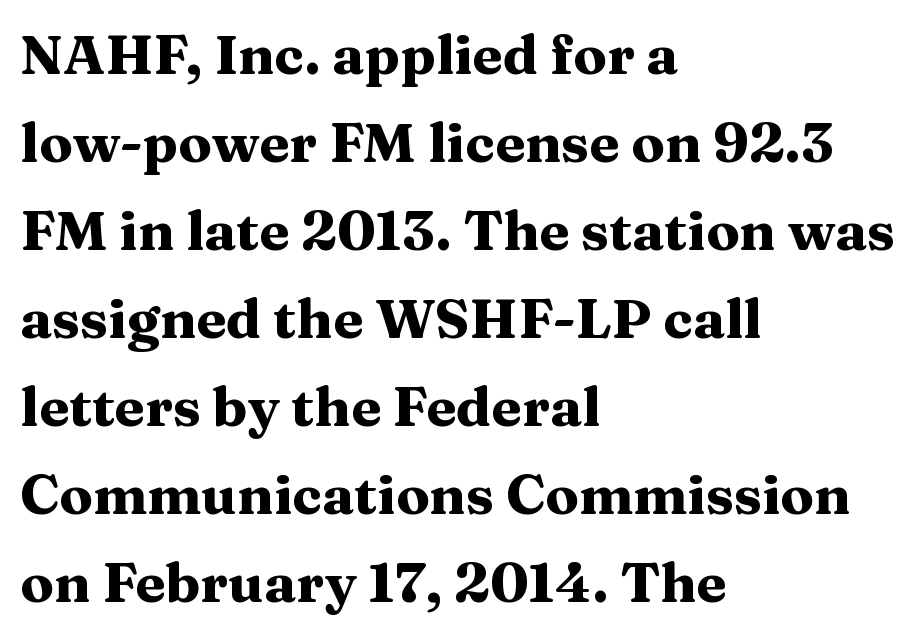
Italic: no, the glyphs are upright roman. The area under the type is left untouched. Which margin do the lines hug? The left one — the right edge is uneven. Character widths vary here, with narrow letters taking less room than wide ones.
